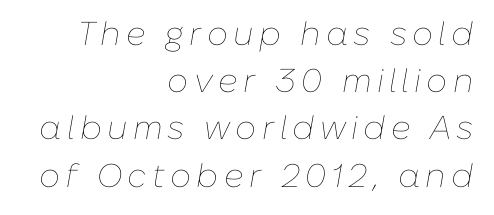
{"italic": "yes", "lean": "right", "slant_degrees": 10, "bold": "no", "weight": "thin", "width": "normal", "stroke_contrast": "low", "x_height": "medium", "monospaced": "no", "underline": "no", "align": "right", "line_spacing": "normal", "line_spacing_ratio": 1.43, "glyph_px": 33}
